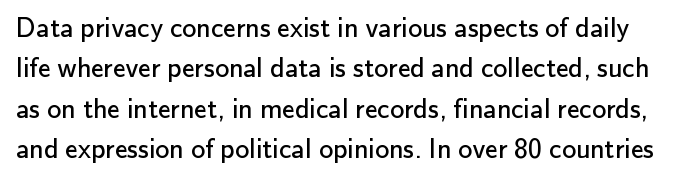
Q: Is the text bold? A: No.
Q: Is the text italic (slanted)? A: No, it is upright.
Q: Is the typeface a serif or a sans-serif typeface? A: Sans-serif.
Q: Is the text underlined? A: No.
Q: Is the spacing between letters normal or unusually wide? A: Normal.
Q: Is the spacing between lines tight, normal or loose? A: Normal.
Q: Width (condensed, normal, or wide)? A: Normal.
Q: Stroke contrast? A: Low.
Q: x-height? A: Small.
Q: Monospaced? A: No.
